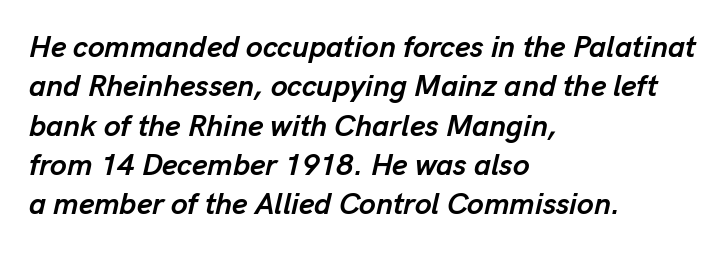
Whoever set this chose a conventional vertical rhythm. Between one letter and the next there's only the usual sliver of space. Notice how thick the strokes are: this is what a full bold looks like. Yep, that's italic — everything's leaning.
